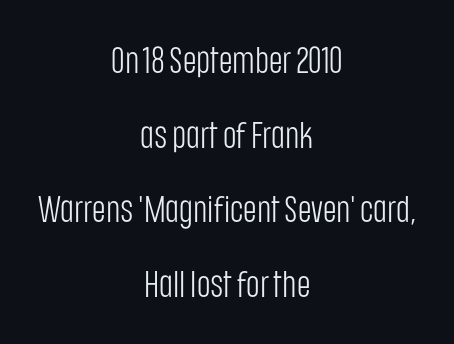
The image shows 37 px light, condensed sans-serif type, upright; set centered, loose line spacing (2.02x), normal letter spacing, not underlined; low stroke contrast and a large x-height.
